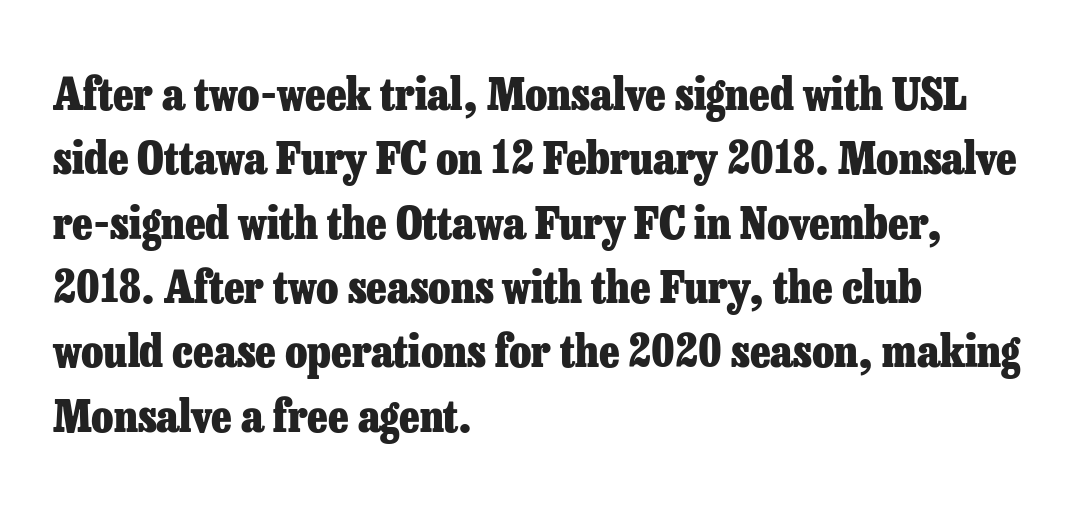
Short and long lines alike share a common starting point at left. The foot of each line stays bare and open. Each letter keeps its own natural width here, so spacing adapts to shape. Horizontal bands of white between lines are of average thickness. The line texture is even and compact thanks to regular tracking. The characters look thick and weighty, a clear bold.
